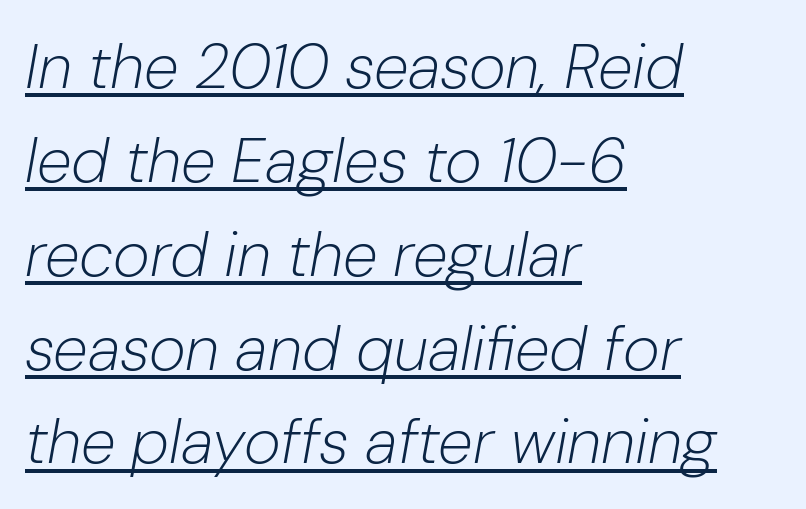
{"italic": "yes", "lean": "right", "slant_degrees": 10, "bold": "no", "weight": "light", "width": "normal", "stroke_contrast": "low", "x_height": "medium", "monospaced": "no", "underline": "yes", "align": "left", "line_spacing": "normal", "line_spacing_ratio": 1.49, "letter_spacing": "normal", "letter_spacing_em": 0.0, "glyph_px": 63}
